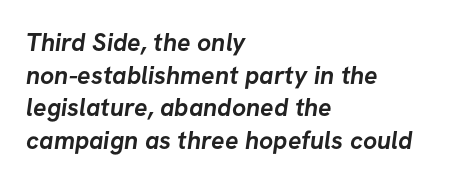
{"bold": "yes", "underline": "no", "align": "left", "line_spacing": "normal", "line_spacing_ratio": 1.31, "letter_spacing": "normal", "letter_spacing_em": 0.0, "glyph_px": 25}
